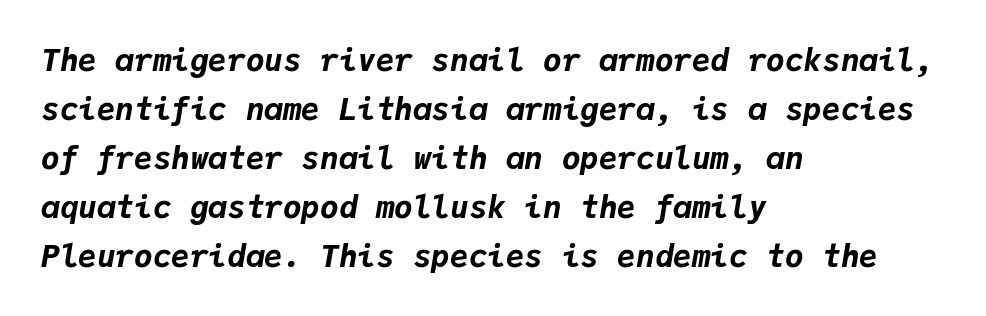
{"italic": "yes", "lean": "right", "slant_degrees": 9, "bold": "yes", "weight": "bold", "width": "normal", "stroke_contrast": "low", "x_height": "medium", "monospaced": "yes", "underline": "no", "align": "left", "line_spacing": "normal", "line_spacing_ratio": 1.58, "letter_spacing": "normal", "letter_spacing_em": 0.0, "glyph_px": 31}
